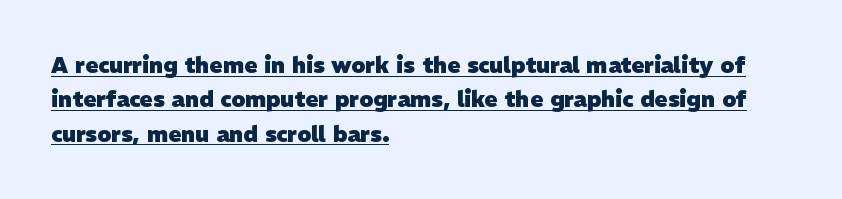
Q: Is the text bold? A: Yes.
Q: Is the text underlined? A: Yes.
Q: How is the paragraph aligned? A: Left-aligned.
Q: Is the spacing between letters normal or unusually wide? A: Normal.
Q: Is the spacing between lines tight, normal or loose? A: Normal.
